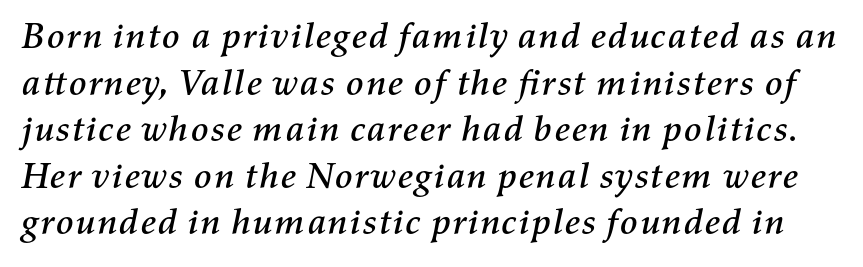
{"italic": "yes", "lean": "right", "slant_degrees": 11, "width": "normal", "stroke_contrast": "medium", "x_height": "medium", "monospaced": "no", "underline": "no", "line_spacing": "normal", "line_spacing_ratio": 1.26, "letter_spacing": "normal", "letter_spacing_em": 0.0, "glyph_px": 37}
